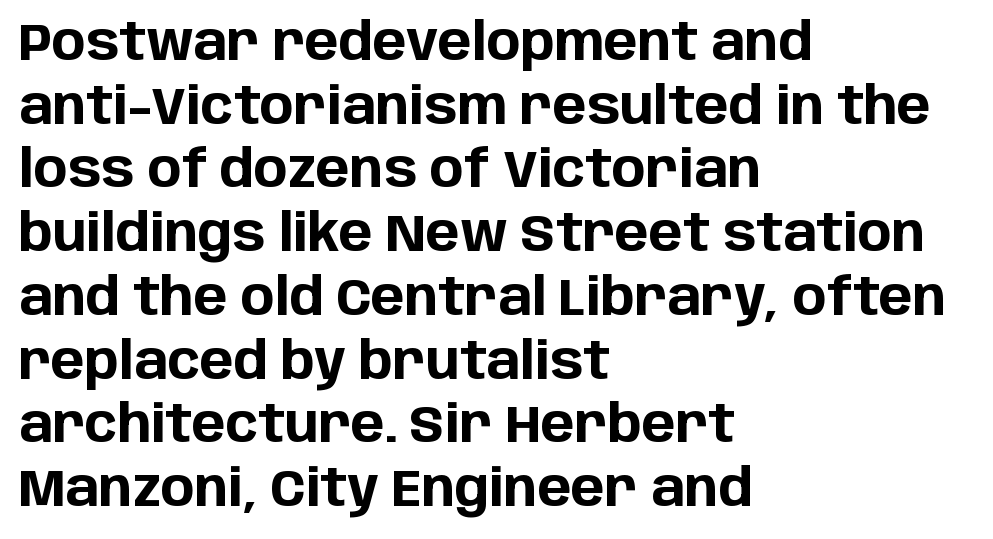
{"serif": "no", "italic": "no", "bold": "yes", "weight": "bold", "width": "normal", "stroke_contrast": "low", "x_height": "large", "monospaced": "no", "underline": "no", "align": "left", "line_spacing": "normal", "line_spacing_ratio": 1.25, "letter_spacing": "normal", "letter_spacing_em": 0.0, "glyph_px": 51}
